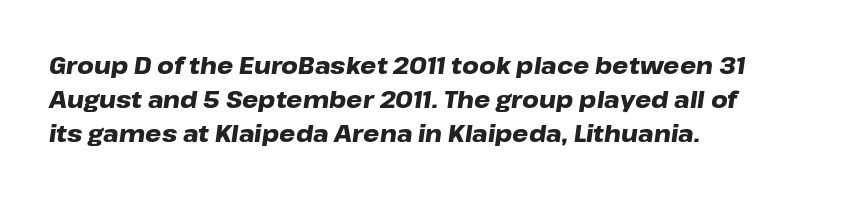
The image shows 23 px bold type, italic (leaning right); set left-aligned, normal line spacing (1.47x), normal letter spacing, not underlined.
